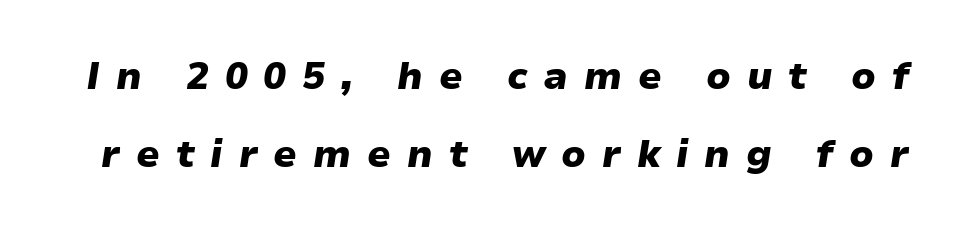
When letters slant like this, we call the style italic. Students, observe: this is what heavily led, spacious text looks like. Think of a printed novel: that variable character pitch is what you see here. The tracking jumps out immediately: characters are airy and widely separated. Just letters on the line, the space beneath them empty.
